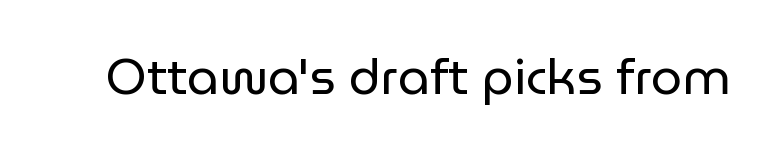
Regarding serifs, this sample does without them. Varying glyph widths throughout — classic text-font behaviour. Vertical stems look standard width or narrower in stroke. This rendering leaves character spacing at its baseline value. This is roman type, the default non-slanted kind.
